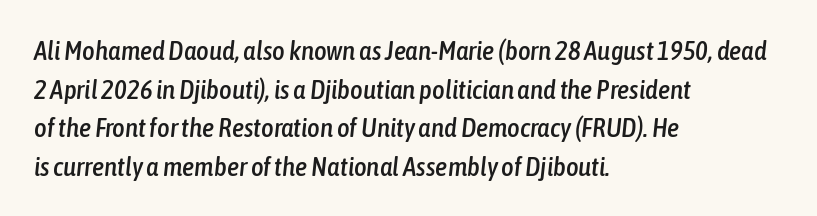
The image shows 27 px text type, italic (leaning right); set left-aligned, normal line spacing (1.43x), normal letter spacing, not underlined.
